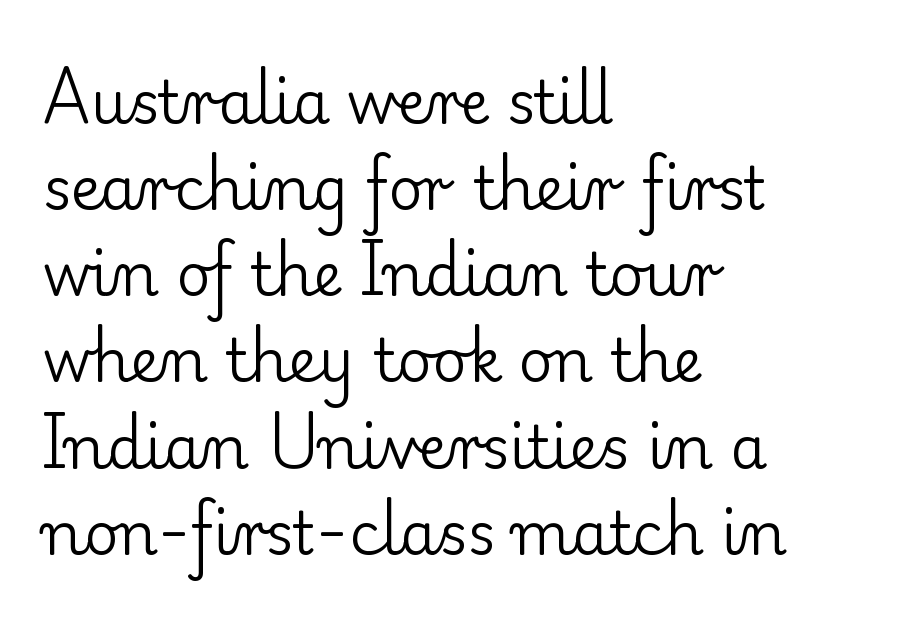
Q: Is the text bold? A: No.
Q: Is the text italic (slanted)? A: No, it is upright.
Q: Is the typeface a serif or a sans-serif typeface? A: Serif.
Q: Is the text underlined? A: No.
Q: How is the paragraph aligned? A: Left-aligned.
Q: Is the spacing between letters normal or unusually wide? A: Normal.
Q: Is the spacing between lines tight, normal or loose? A: Normal.
Q: Width (condensed, normal, or wide)? A: Normal.
Q: Stroke contrast? A: Low.
Q: x-height? A: Small.
Q: Monospaced? A: No.
